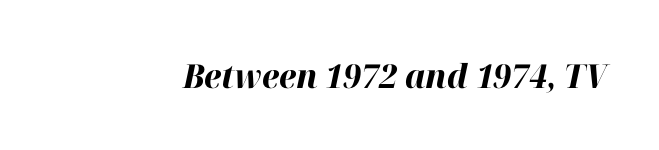
Q: Is the text bold? A: Yes.
Q: Is the text italic (slanted)? A: Yes, it leans right by about 12 degrees.
Q: Is the text underlined? A: No.
Q: Is the spacing between letters normal or unusually wide? A: Normal.
Q: Width (condensed, normal, or wide)? A: Normal.
Q: Stroke contrast? A: High.
Q: x-height? A: Medium.
Q: Monospaced? A: No.
